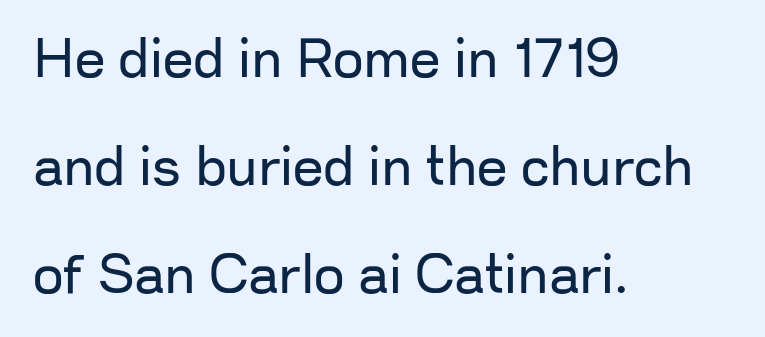
{"serif": "no", "italic": "no", "bold": "no", "weight": "regular", "width": "normal", "stroke_contrast": "low", "x_height": "medium", "monospaced": "no", "underline": "no", "align": "left", "line_spacing": "loose", "line_spacing_ratio": 2.0, "letter_spacing": "normal", "letter_spacing_em": 0.0, "glyph_px": 54}
